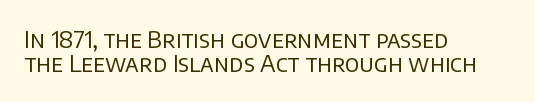
The image shows 23 px text type, upright; set left-aligned, tight line spacing (1.04x), normal letter spacing, not underlined.
